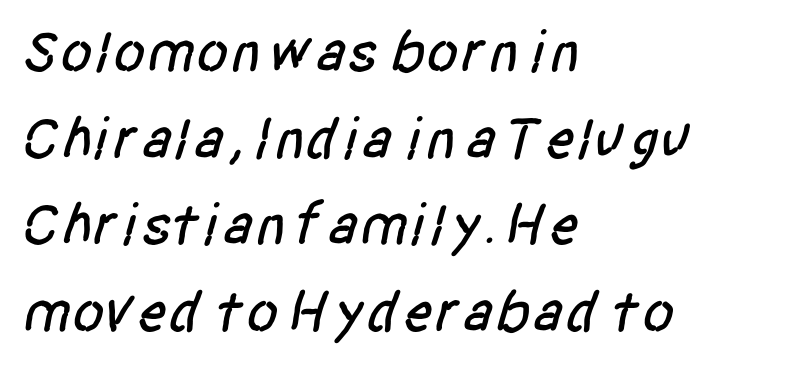
Q: Is the typeface a serif or a sans-serif typeface? A: Sans-serif.
Q: Is the text underlined? A: No.
Q: How is the paragraph aligned? A: Left-aligned.
Q: Is the spacing between letters normal or unusually wide? A: Normal.
Q: Is the spacing between lines tight, normal or loose? A: Normal.
Q: Width (condensed, normal, or wide)? A: Condensed.
Q: Stroke contrast? A: Low.
Q: x-height? A: Large.
Q: Monospaced? A: No.
